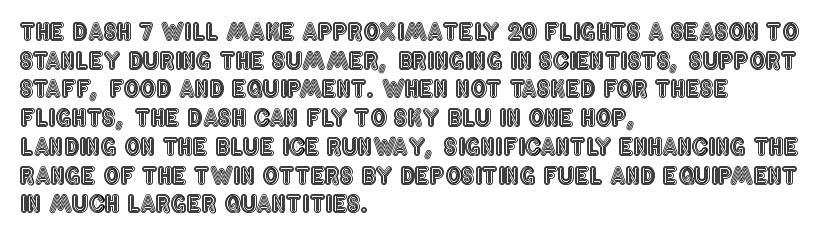
The image shows 23 px text type, upright; set left-aligned, normal line spacing (1.25x), normal letter spacing, not underlined.
